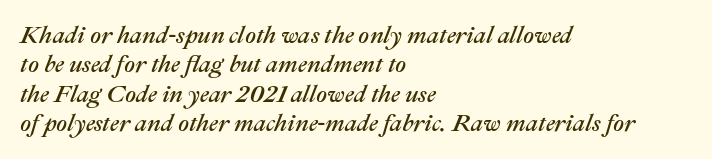
{"italic": "yes", "lean": "right", "slant_degrees": 22, "underline": "no", "align": "left", "line_spacing_ratio": 1.22, "letter_spacing": "normal", "letter_spacing_em": 0.0, "glyph_px": 24}
